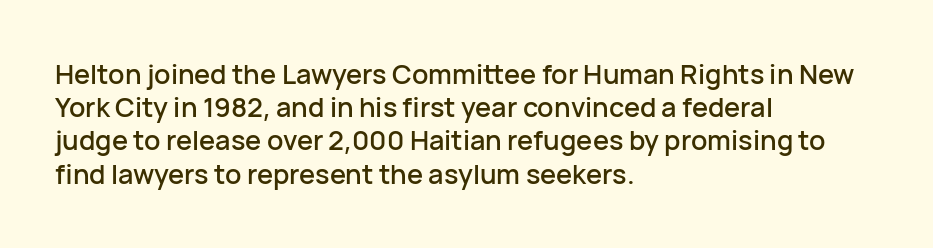
The image shows 27 px text type, upright; set left-aligned, line spacing 1.23x, normal letter spacing, not underlined.
